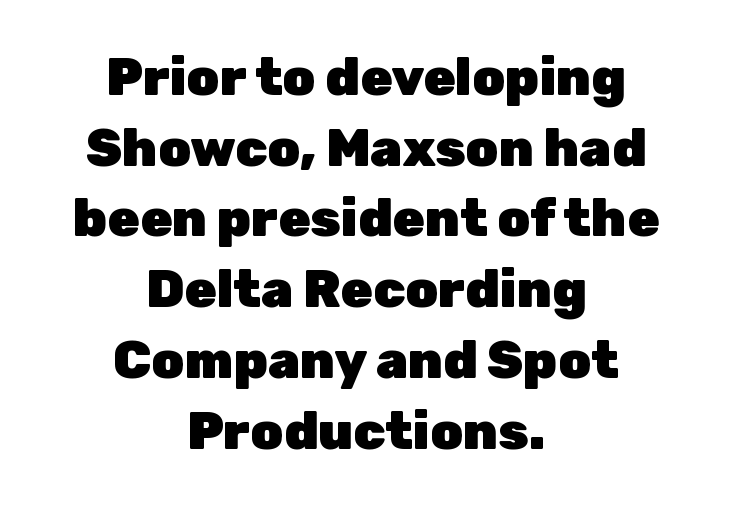
The image shows 52 px heavy sans-serif type, upright; set centered, normal line spacing (1.36x), normal letter spacing, not underlined; low stroke contrast and a medium x-height.
